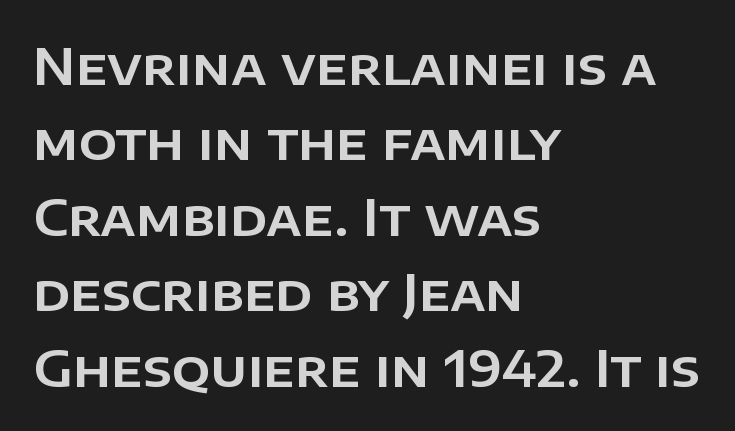
Q: Is the text italic (slanted)? A: No, it is upright.
Q: Is the typeface a serif or a sans-serif typeface? A: Sans-serif.
Q: Is the text underlined? A: No.
Q: How is the paragraph aligned? A: Left-aligned.
Q: Is the spacing between letters normal or unusually wide? A: Normal.
Q: Is the spacing between lines tight, normal or loose? A: Normal.
Q: Width (condensed, normal, or wide)? A: Normal.
Q: Stroke contrast? A: Low.
Q: x-height? A: Large.
Q: Monospaced? A: No.
